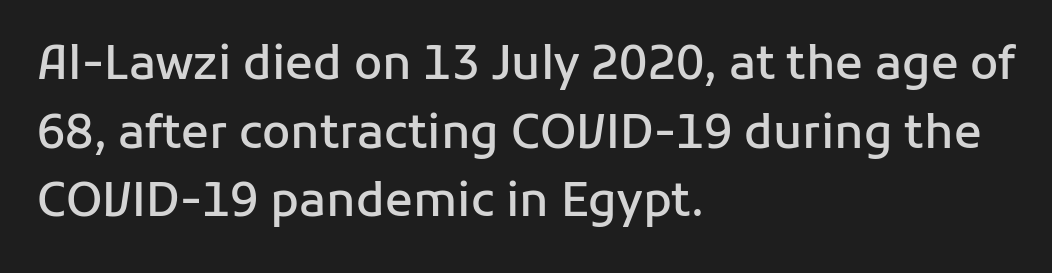
{"serif": "no", "italic": "no", "bold": "semi", "weight": "semibold", "width": "normal", "stroke_contrast": "low", "x_height": "medium", "monospaced": "no", "underline": "no", "align": "left", "line_spacing": "normal", "line_spacing_ratio": 1.49, "letter_spacing": "normal", "letter_spacing_em": 0.0, "glyph_px": 46}
